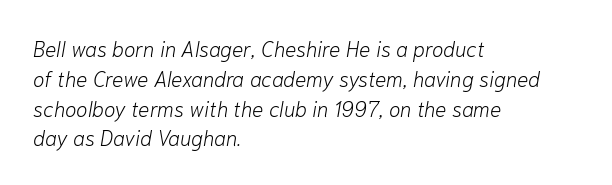
Weight: regular or lighter. The vertical gap from one line to the next is medium. The paragraph has a hard left edge and a soft right edge. Every character sits at an angle, as italics do.
